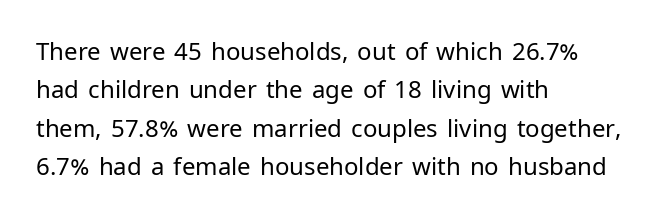
Plain, unruled lines of type. No heavy texture on the line: the type isn't bold. Look at the tracking — it's just the regular setting, nothing added. The axis of the letterforms is exactly vertical. The rows are spaced the way most documents space them.
